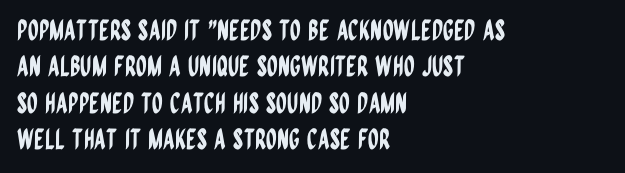
{"serif": "no", "italic": "no", "width": "condensed", "stroke_contrast": "low", "x_height": "large", "monospaced": "no", "underline": "no", "align": "left", "line_spacing": "normal", "line_spacing_ratio": 1.3, "letter_spacing": "normal", "letter_spacing_em": 0.0, "glyph_px": 28}
